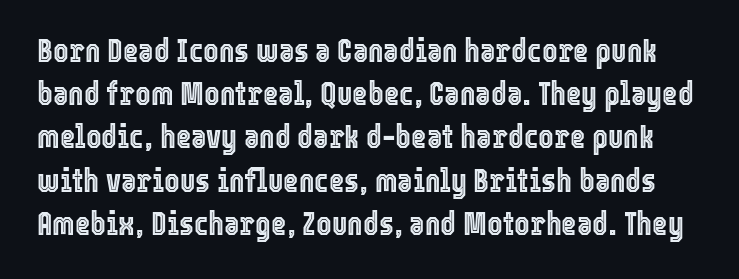
The image shows 33 px condensed type, upright; set normal line spacing (1.31x), normal letter spacing, not underlined; a medium x-height.
